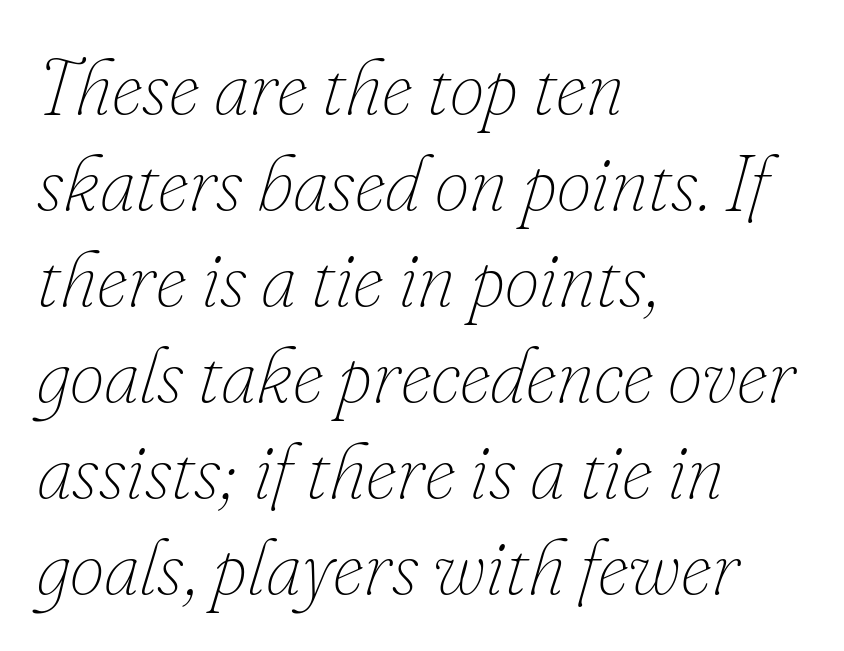
{"italic": "yes", "lean": "right", "slant_degrees": 16, "bold": "no", "weight": "thin", "width": "normal", "stroke_contrast": "low", "x_height": "small", "monospaced": "no", "underline": "no", "align": "left", "line_spacing_ratio": 1.23, "letter_spacing": "normal", "letter_spacing_em": 0.0, "glyph_px": 78}
